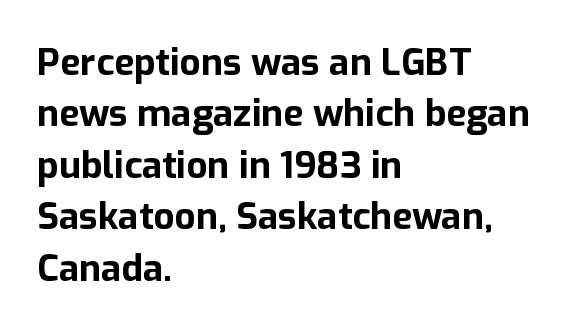
The image shows 37 px bold sans-serif type, upright; set left-aligned, normal line spacing (1.39x), normal letter spacing, not underlined; low stroke contrast and a medium x-height.
